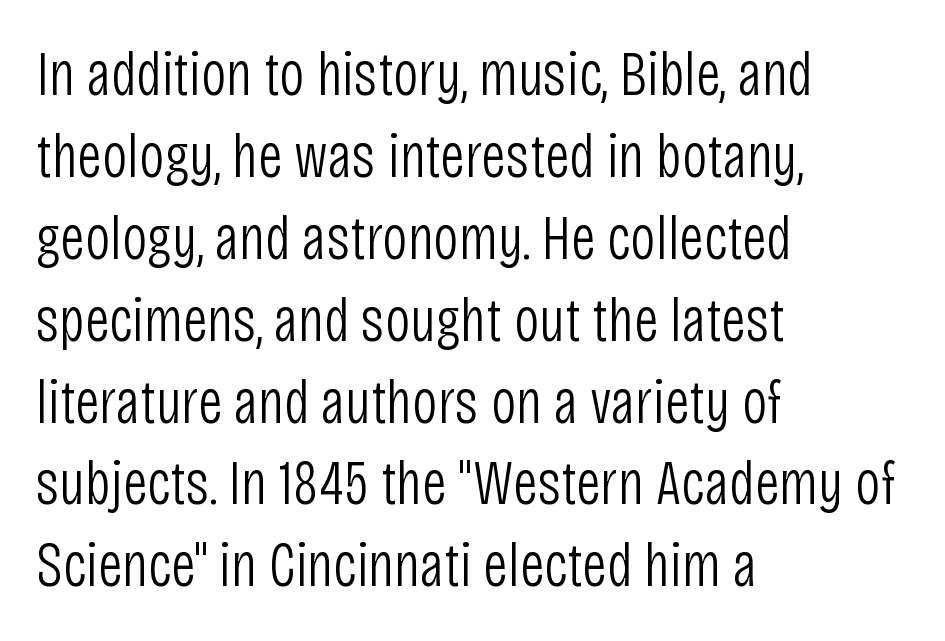
The image shows 63 px light, condensed sans-serif type, upright; set left-aligned, normal line spacing (1.3x), normal letter spacing, not underlined; low stroke contrast and a large x-height.
